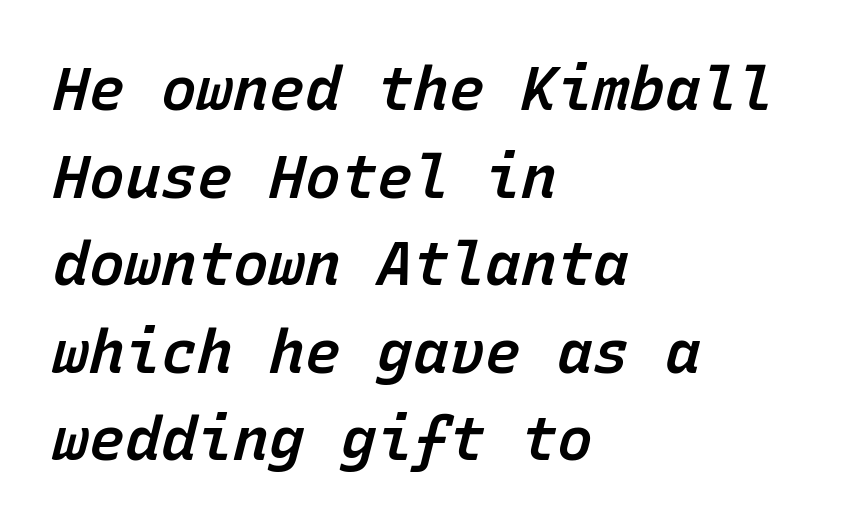
Check under the words: just untouched page. Here the designer chose a console-style face with uniform glyph widths. Every row of glyphs begins at an identical x-position on the left. Leading: standard. Posture: slanted. The face used here is rendered with its standard letterfit.
